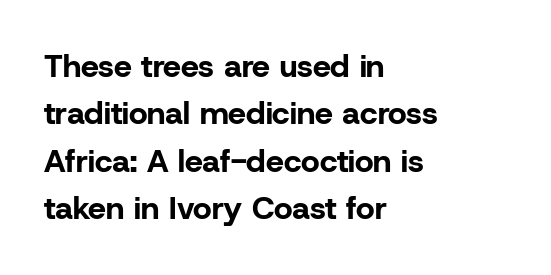
The passage shown is emphatically bold. Spacing between characters is what you'd get straight out of the box. Honestly, the row spacing looks completely unremarkable. No italicization has been applied; the sample stays upright.
